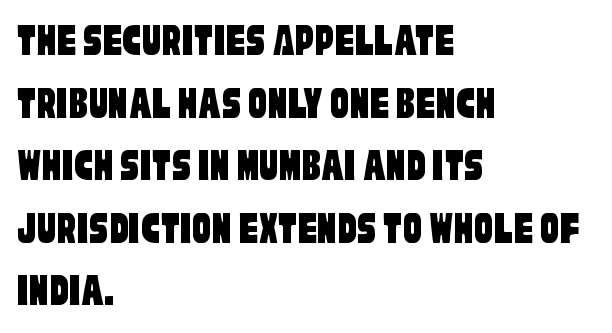
{"serif": "no", "width": "condensed", "stroke_contrast": "low", "x_height": "large", "monospaced": "no", "underline": "no", "align": "left", "line_spacing": "normal", "line_spacing_ratio": 1.33, "letter_spacing": "normal", "letter_spacing_em": 0.0, "glyph_px": 47}
